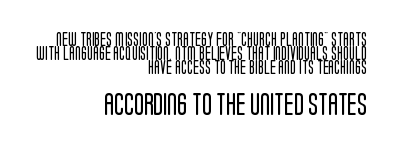
The image shows 23 px text type, upright; set right-aligned, tight line spacing (1.01x), normal letter spacing, not underlined; the second (bottom) block is 1.64x larger.
